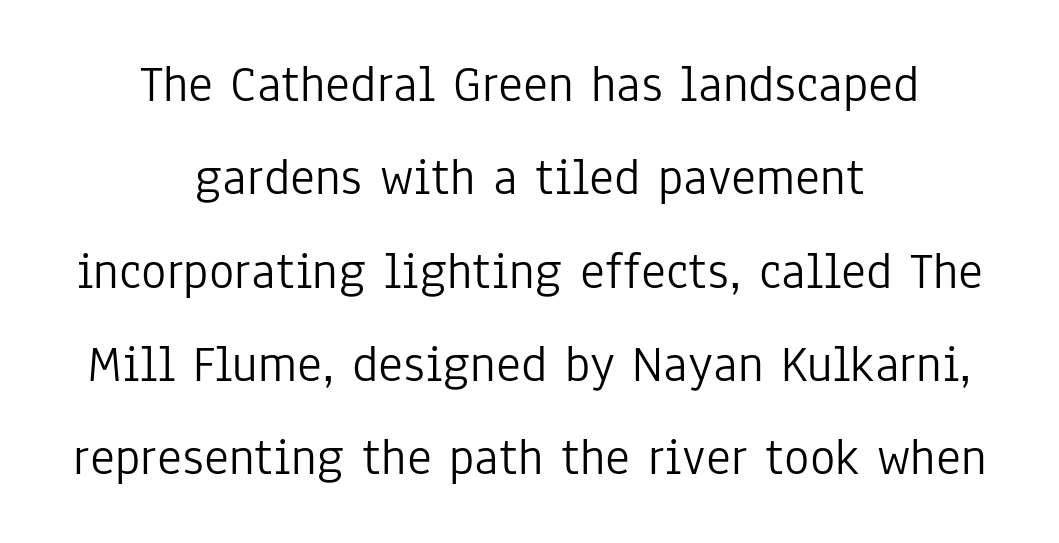
Ink coverage per letter is moderate at most. Which margin do the lines hug? Neither — every line sits in the middle. Only glyphs here, with clear space below each row. The typography opts for an upright posture over an oblique one. Honestly, the letter spacing is just normal — you wouldn't notice it. The face used here is proportionally spaced, like ordinary book or web type.
